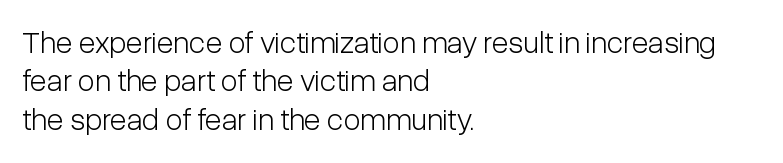
{"serif": "no", "italic": "no", "bold": "no", "weight": "light", "width": "condensed", "stroke_contrast": "low", "x_height": "medium", "monospaced": "no", "underline": "no", "align": "left", "line_spacing_ratio": 1.24, "letter_spacing": "normal", "letter_spacing_em": 0.0, "glyph_px": 31}
